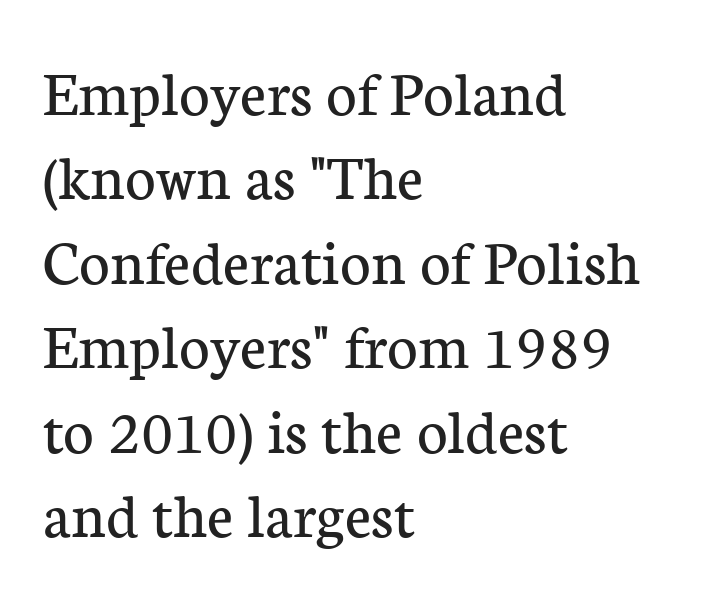
{"serif": "yes", "italic": "no", "bold": "no", "weight": "regular", "width": "normal", "stroke_contrast": "low", "x_height": "medium", "monospaced": "no", "underline": "no", "align": "left", "line_spacing": "normal", "line_spacing_ratio": 1.28, "letter_spacing": "normal", "letter_spacing_em": 0.0, "glyph_px": 66}
